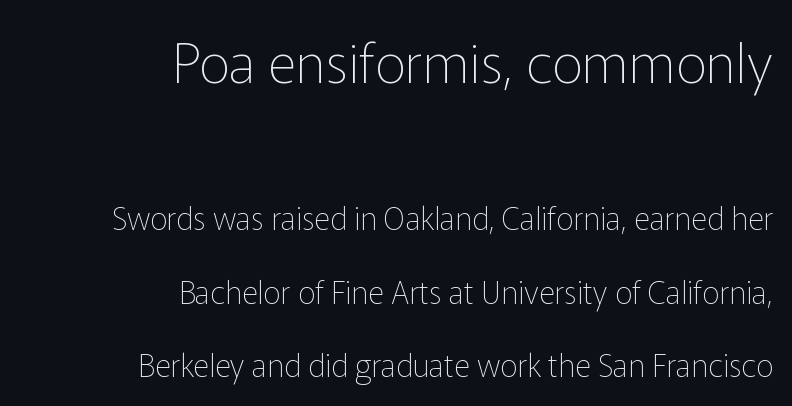
The specimen reads as upright at a glance. The designer dialed line spacing up above the default. A student would call this right alignment; a typographer would say flush right, rag left. The face used here is proportionally spaced, like ordinary book or web type. Does the type have serifs? No, each stem ends abruptly.
